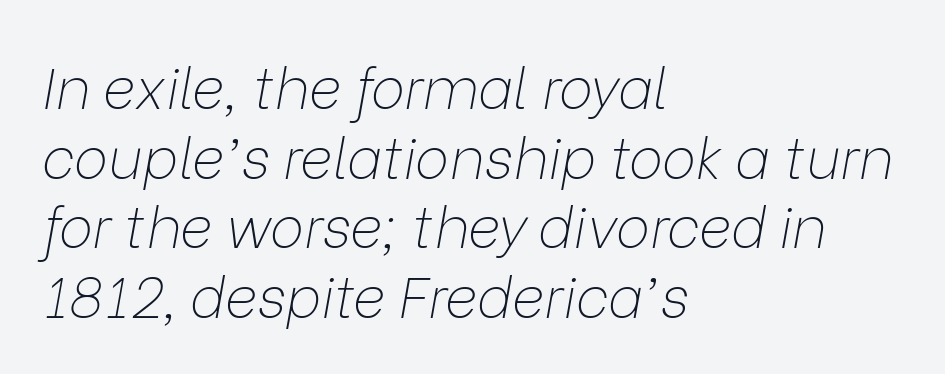
The image shows 57 px thin type, italic (leaning right); set left-aligned, line spacing 1.22x, normal letter spacing, not underlined; low stroke contrast and a medium x-height.
